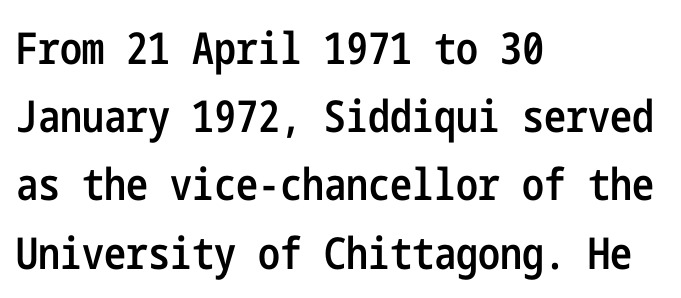
The image shows 44 px semibold, condensed sans-serif type, upright; set left-aligned, normal line spacing (1.55x), normal letter spacing, not underlined; low stroke contrast and a medium x-height.
